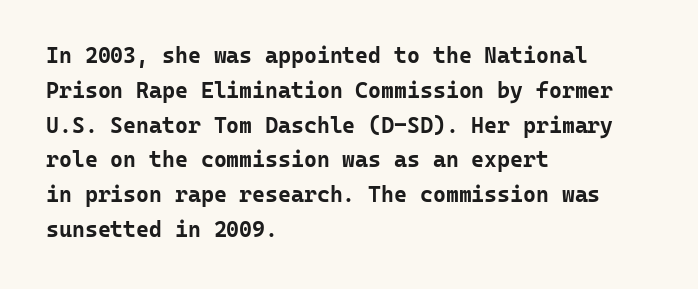
{"italic": "no", "bold": "yes", "underline": "no", "align": "left", "line_spacing": "normal", "line_spacing_ratio": 1.58, "letter_spacing": "normal", "letter_spacing_em": 0.0, "glyph_px": 22}
